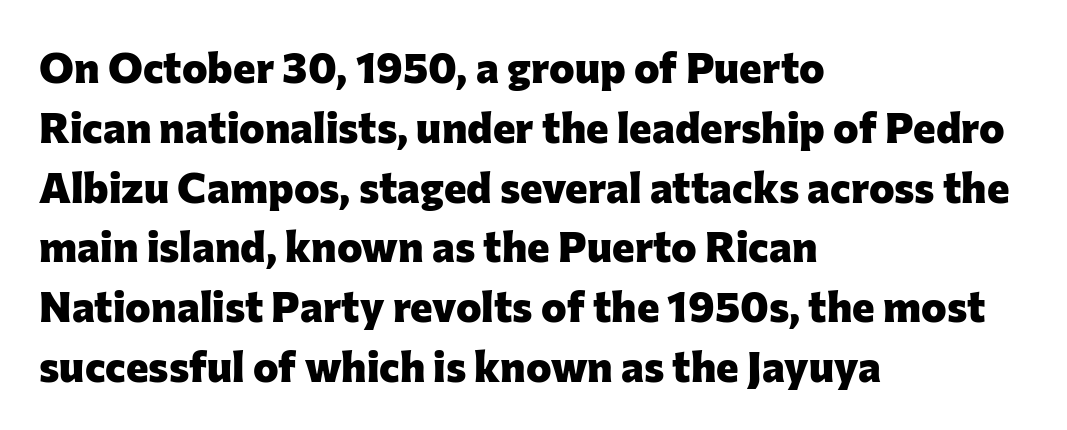
Line starts are locked; line ends wander. Default kerning and tracking; the words read as compact shapes. Vertical strokes here are truly vertical. Quick note: underline off.
